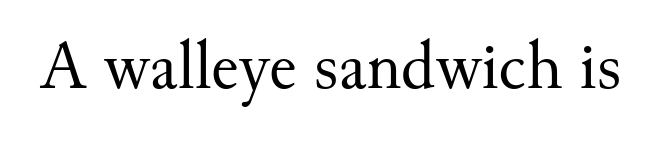
The image shows 69 px regular-weight serif type, upright; set normal letter spacing, not underlined; medium stroke contrast and a small x-height.
